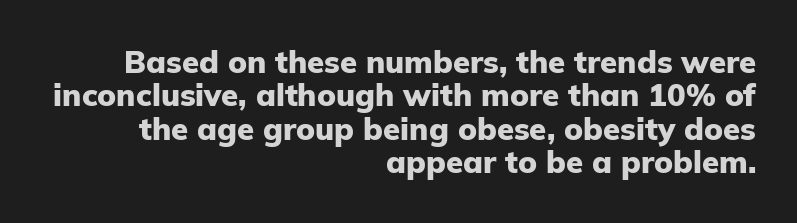
Q: Is the text bold? A: Yes.
Q: Is the text italic (slanted)? A: No, it is upright.
Q: Is the typeface a serif or a sans-serif typeface? A: Sans-serif.
Q: Is the text underlined? A: No.
Q: How is the paragraph aligned? A: Right-aligned.
Q: Is the spacing between letters normal or unusually wide? A: Normal.
Q: Is the spacing between lines tight, normal or loose? A: Tight.
Q: Width (condensed, normal, or wide)? A: Normal.
Q: Stroke contrast? A: Low.
Q: x-height? A: Medium.
Q: Monospaced? A: No.
